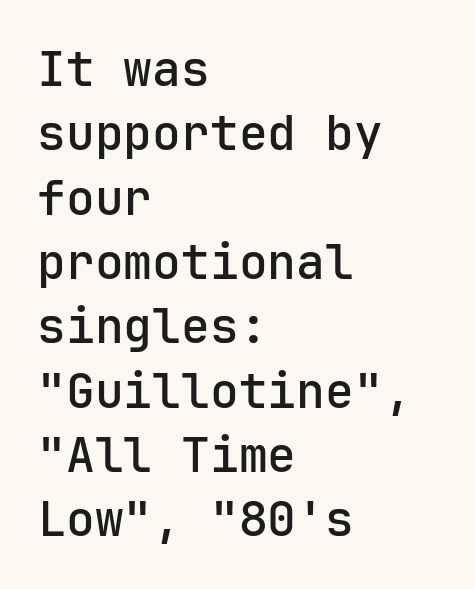
Q: Is the text italic (slanted)? A: No, it is upright.
Q: Is the typeface a serif or a sans-serif typeface? A: Sans-serif.
Q: Is the text underlined? A: No.
Q: How is the paragraph aligned? A: Left-aligned.
Q: Is the spacing between letters normal or unusually wide? A: Normal.
Q: Is the spacing between lines tight, normal or loose? A: Normal.
Q: Width (condensed, normal, or wide)? A: Normal.
Q: Stroke contrast? A: Low.
Q: x-height? A: Medium.
Q: Monospaced? A: Yes.
